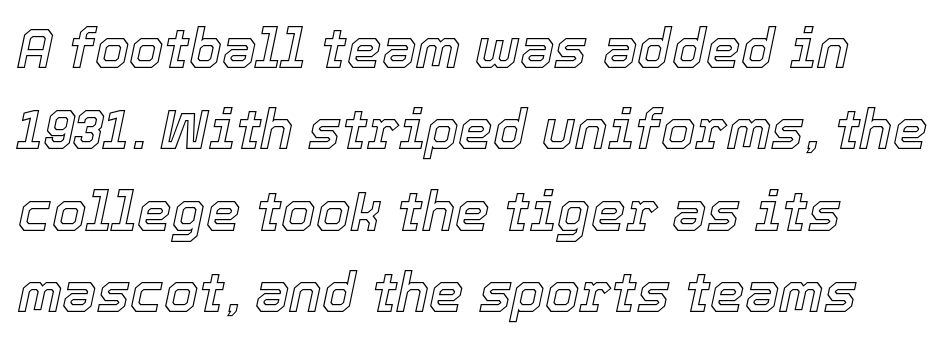
Q: Is the text italic (slanted)? A: Yes, it leans right by about 12 degrees.
Q: Is the text underlined? A: No.
Q: How is the paragraph aligned? A: Left-aligned.
Q: Is the spacing between letters normal or unusually wide? A: Normal.
Q: Is the spacing between lines tight, normal or loose? A: Normal.
Q: Width (condensed, normal, or wide)? A: Normal.
Q: x-height? A: Medium.
Q: Monospaced? A: No.
